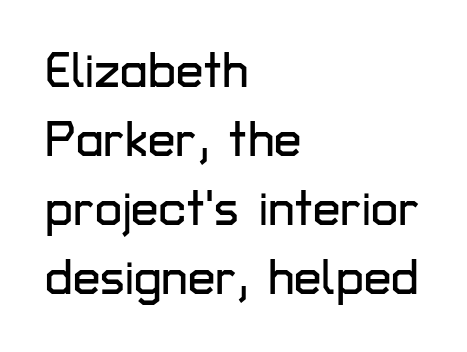
The paragraph shown leans on its left margin. Beneath every word, the page is bare. This is the regular roman posture of the typeface. Students, observe: this is what conventionally led text looks like. A typesetter would call this zero additional tracking.
